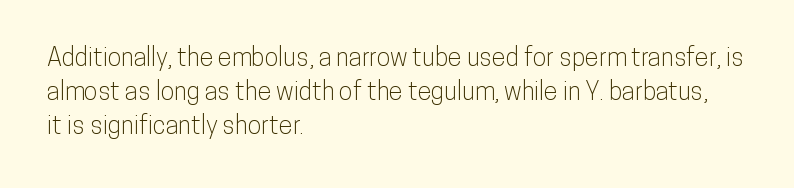
The image shows 25 px text type, upright; set left-aligned, normal line spacing (1.36x), normal letter spacing, not underlined.
